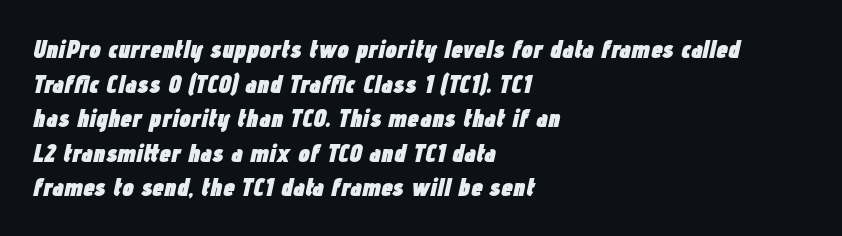
Q: Is the text bold? A: Yes.
Q: Is the text italic (slanted)? A: Yes, it leans right by about 12 degrees.
Q: Is the text underlined? A: No.
Q: How is the paragraph aligned? A: Left-aligned.
Q: Is the spacing between letters normal or unusually wide? A: Normal.
Q: Is the spacing between lines tight, normal or loose? A: Normal.
